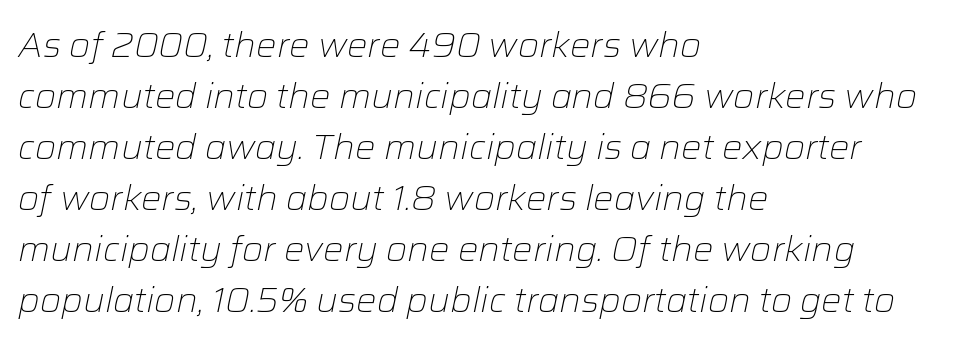
What's the leading like? Ordinary, nothing unusual. The gap between lines stays unmarked. No chunkiness to these letters — they're not bold. Honestly, the letter spacing is just normal — you wouldn't notice it. Looking at the ascenders, they clearly lean.
